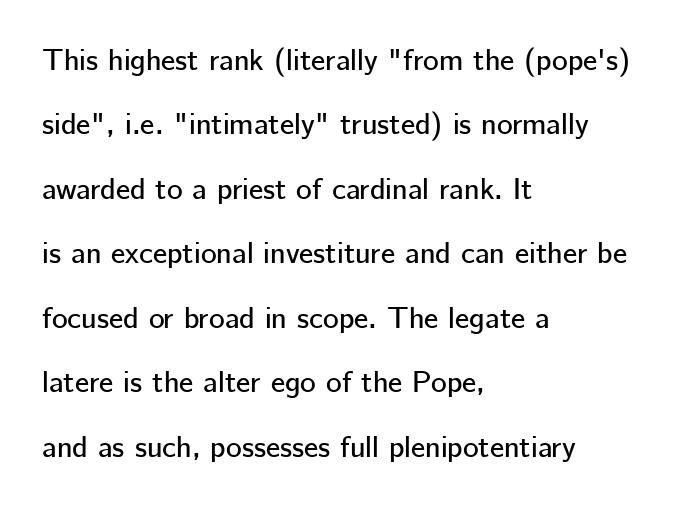
In terms of letterspacing, this is plain default setting. A typesetter would call this leading open, well beyond the default. Do the characters align in a grid? No, the font is proportional. Check under the words: just untouched page.
